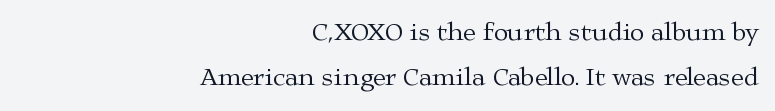
{"italic": "no", "bold": "no", "underline": "no", "align": "right", "line_spacing_ratio": 1.74, "letter_spacing": "normal", "letter_spacing_em": 0.0, "glyph_px": 26}
